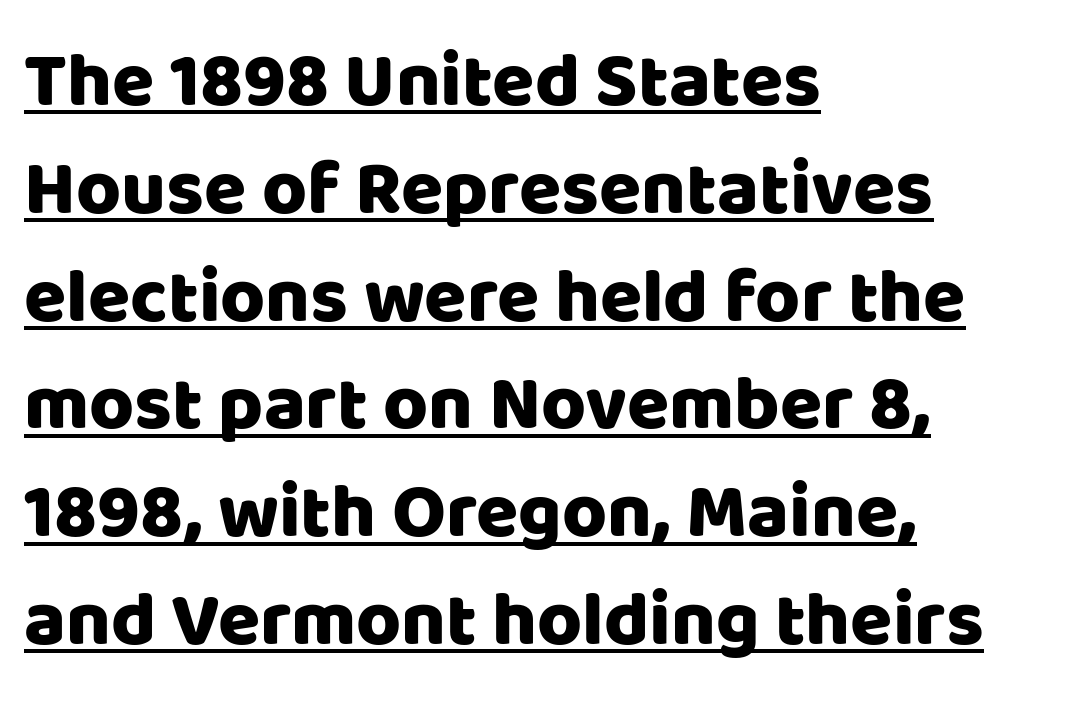
The image shows 77 px sans-serif type, upright; set left-aligned, normal line spacing (1.4x), normal letter spacing, underlined; low stroke contrast and a large x-height.
